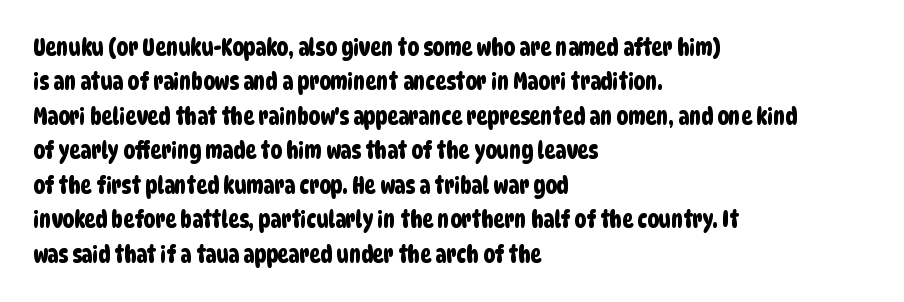
The image shows 23 px text type; set left-aligned, normal line spacing (1.5x), normal letter spacing, not underlined.
